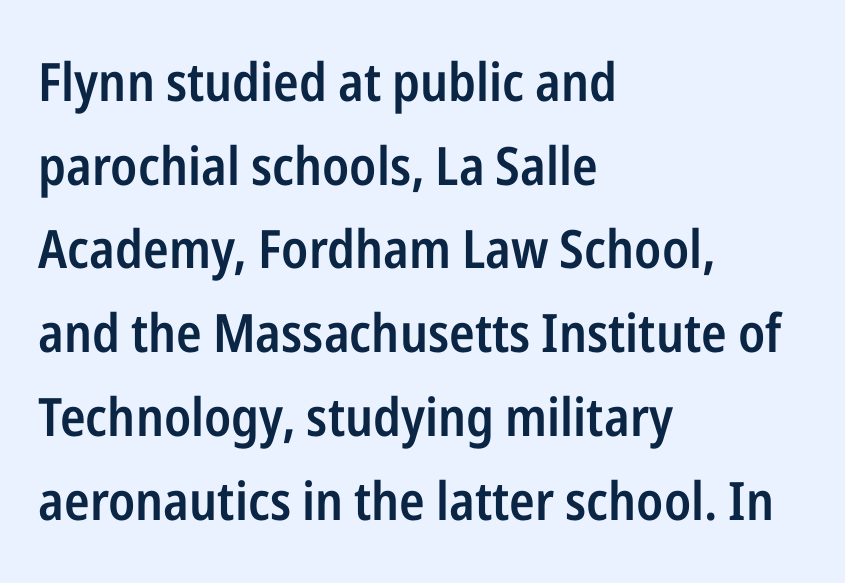
{"serif": "no", "italic": "no", "bold": "semi", "weight": "semibold", "width": "condensed", "stroke_contrast": "low", "x_height": "medium", "monospaced": "no", "underline": "no", "align": "left", "line_spacing": "normal", "line_spacing_ratio": 1.58, "letter_spacing": "normal", "letter_spacing_em": 0.0, "glyph_px": 53}
